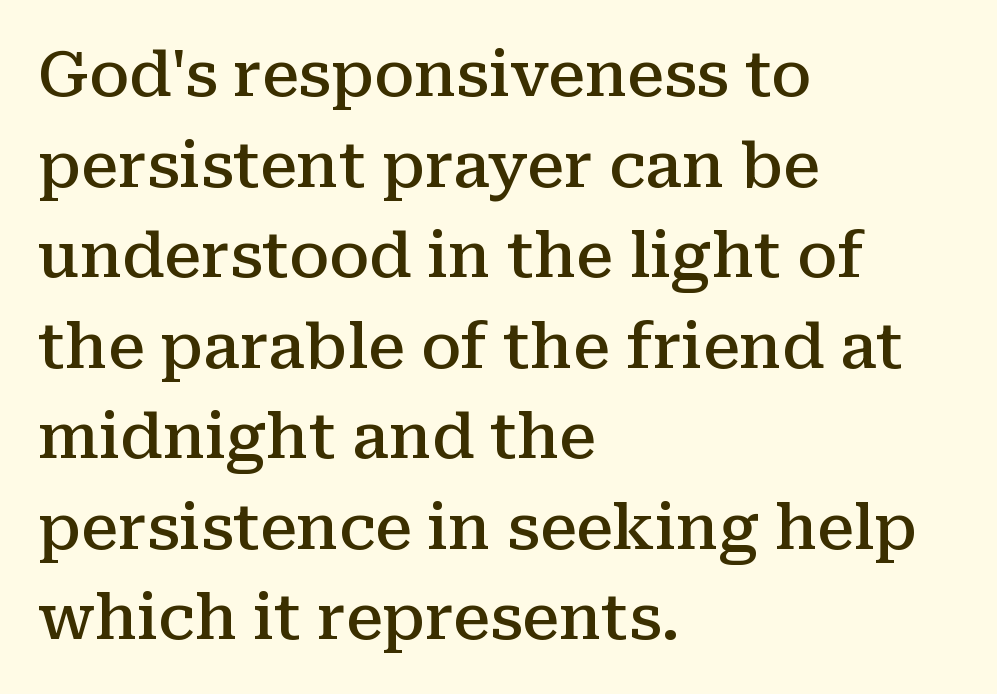
The image shows 62 px semibold serif type, upright; set left-aligned, normal line spacing (1.46x), normal letter spacing, not underlined; medium stroke contrast and a medium x-height.
